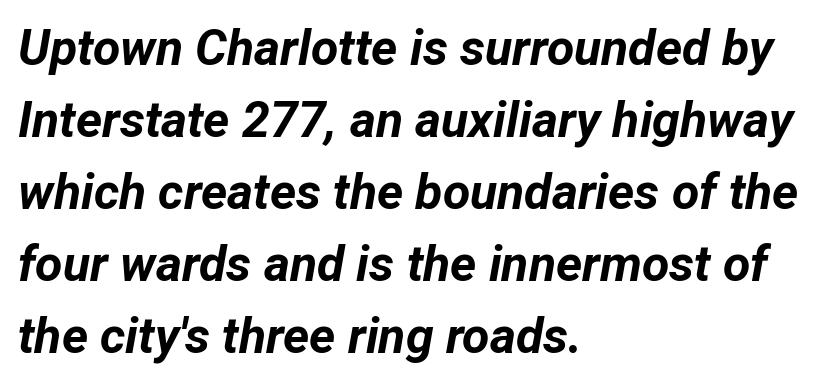
The image shows 50 px bold type, italic (leaning right); set left-aligned, normal line spacing (1.44x), normal letter spacing, not underlined; low stroke contrast and a medium x-height.
